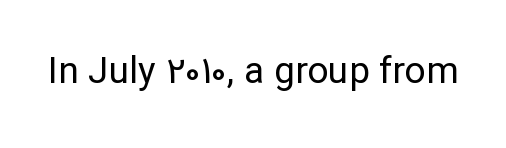
The image shows 37 px regular-weight sans-serif type, upright; set normal letter spacing, not underlined; low stroke contrast and a medium x-height.
